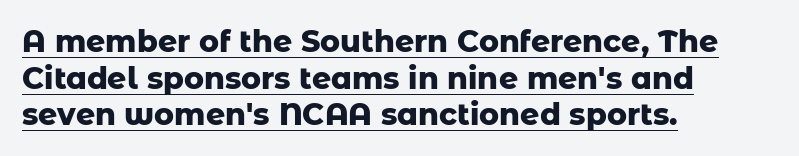
Q: Is the text bold? A: Yes.
Q: Is the text italic (slanted)? A: No, it is upright.
Q: Is the typeface a serif or a sans-serif typeface? A: Sans-serif.
Q: Is the text underlined? A: Yes.
Q: How is the paragraph aligned? A: Left-aligned.
Q: Is the spacing between letters normal or unusually wide? A: Normal.
Q: Width (condensed, normal, or wide)? A: Normal.
Q: Stroke contrast? A: Low.
Q: x-height? A: Medium.
Q: Monospaced? A: No.
